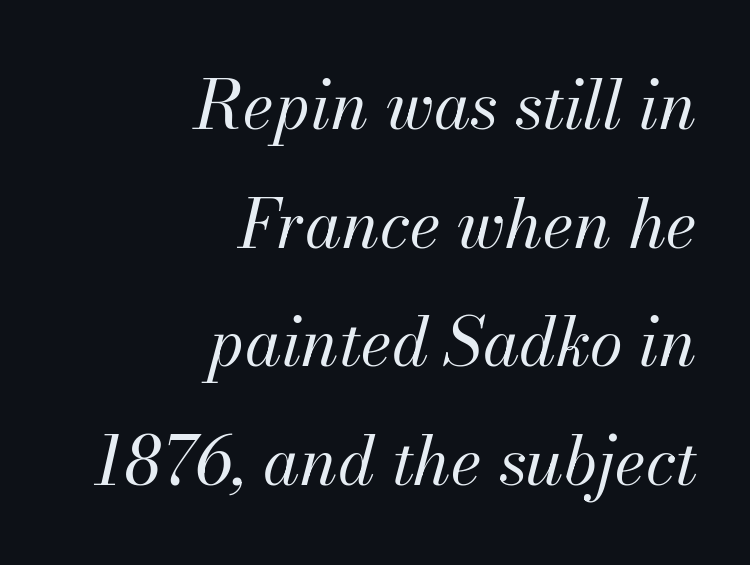
Stem width sits at or under what a default text font uses. Tracking here is standard; glyphs follow each other at the usual distance. This rendering features lettering with no underline. This sample has the flowing, uneven cadence of proportional lettering. These lines are set flush right with a ragged left edge.
